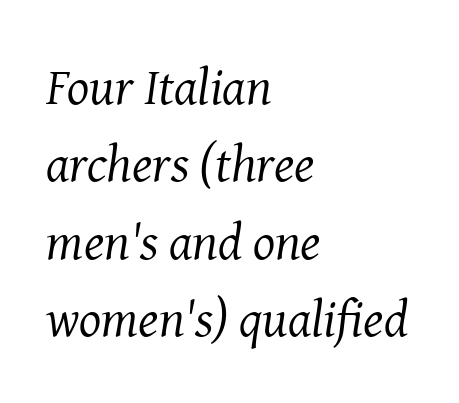
{"serif": "yes", "italic": "yes", "lean": "right", "slant_degrees": 8, "bold": "no", "weight": "regular", "width": "normal", "stroke_contrast": "medium", "x_height": "medium", "monospaced": "no", "underline": "no", "align": "left", "line_spacing": "normal", "line_spacing_ratio": 1.49, "letter_spacing": "normal", "letter_spacing_em": 0.0, "glyph_px": 52}
